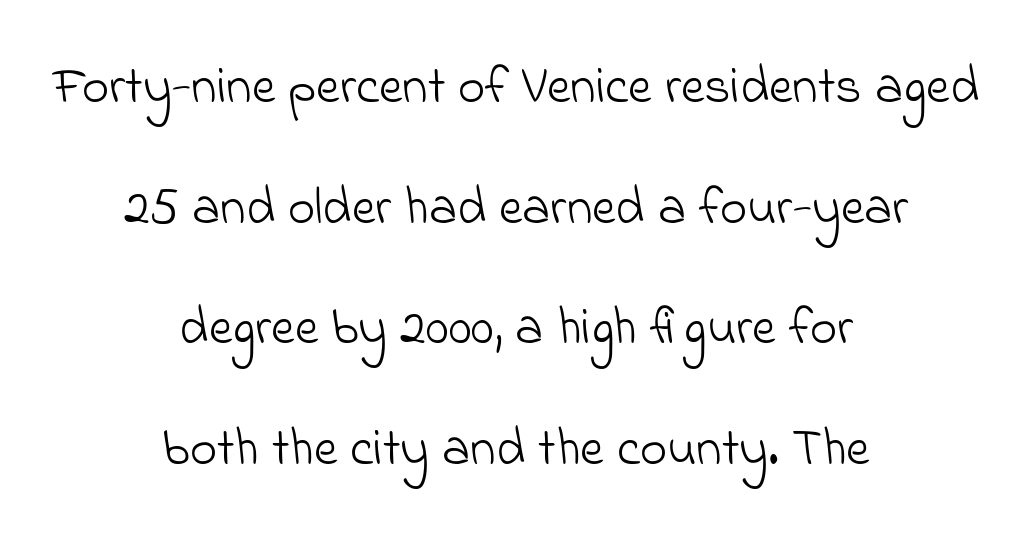
There is no visible air inserted between adjacent glyphs. Spacing verdict: proportional, widths tailored to each character. Each row of text sits above clean, open space. The leading is generous, giving the passage an open texture.
